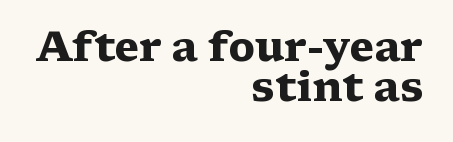
The image shows 41 px heavy, wide serif type, upright; set right-aligned, tight line spacing (0.97x), normal letter spacing, not underlined; medium stroke contrast and a medium x-height.
